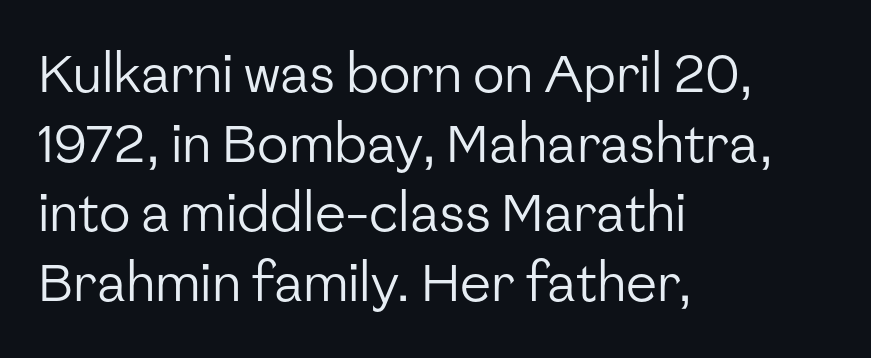
{"serif": "no", "italic": "no", "bold": "no", "weight": "regular", "width": "normal", "stroke_contrast": "low", "x_height": "medium", "monospaced": "no", "underline": "no", "align": "left", "line_spacing": "normal", "line_spacing_ratio": 1.34, "letter_spacing": "normal", "letter_spacing_em": 0.0, "glyph_px": 52}
